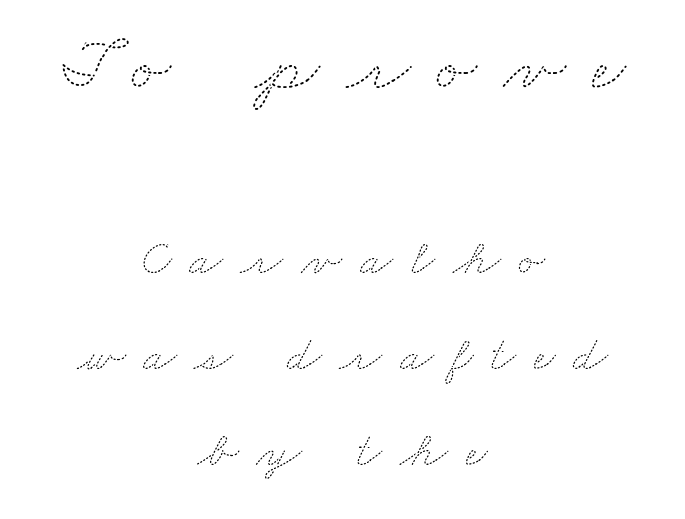
Q: Is the text bold? A: No.
Q: Is the text underlined? A: No.
Q: How is the paragraph aligned? A: Centered.
Q: Is the spacing between letters normal or unusually wide? A: Unusually wide.
Q: Is the spacing between lines tight, normal or loose? A: Loose.
Q: Which block of text is set in a larger size, the first (top) or the second (bottom)? A: The first (top) one.
Q: Width (condensed, normal, or wide)? A: Wide.
Q: Stroke contrast? A: Medium.
Q: x-height? A: Small.
Q: Monospaced? A: No.
